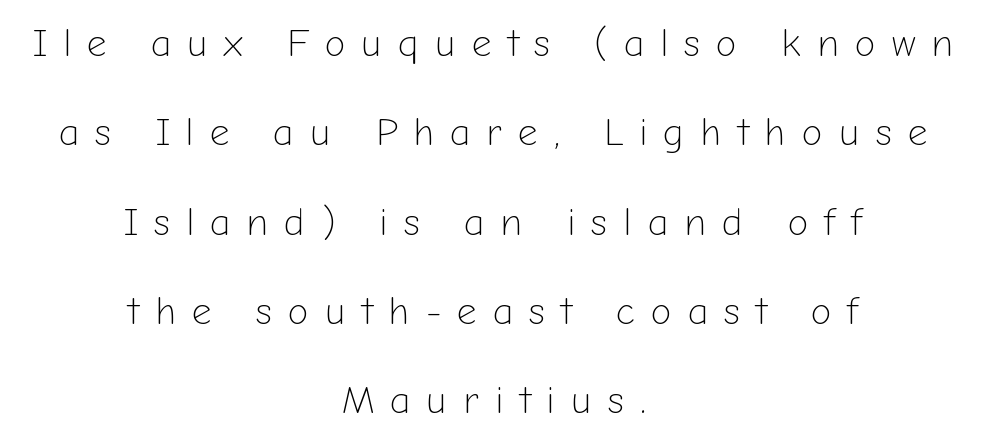
Q: Is the text bold? A: No.
Q: Is the text italic (slanted)? A: No, it is upright.
Q: Is the typeface a serif or a sans-serif typeface? A: Sans-serif.
Q: Is the text underlined? A: No.
Q: How is the paragraph aligned? A: Centered.
Q: Is the spacing between letters normal or unusually wide? A: Unusually wide.
Q: Is the spacing between lines tight, normal or loose? A: Loose.
Q: Width (condensed, normal, or wide)? A: Normal.
Q: Stroke contrast? A: Low.
Q: x-height? A: Medium.
Q: Monospaced? A: No.
